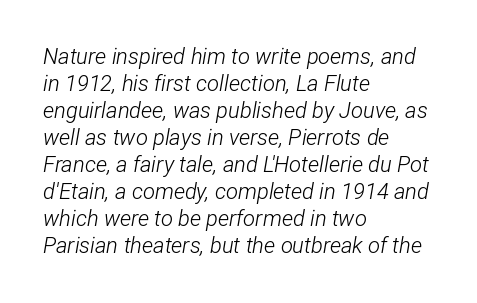
Q: Is the text bold? A: No.
Q: Is the text italic (slanted)? A: Yes, it leans right by about 12 degrees.
Q: Is the text underlined? A: No.
Q: How is the paragraph aligned? A: Left-aligned.
Q: Is the spacing between letters normal or unusually wide? A: Normal.
